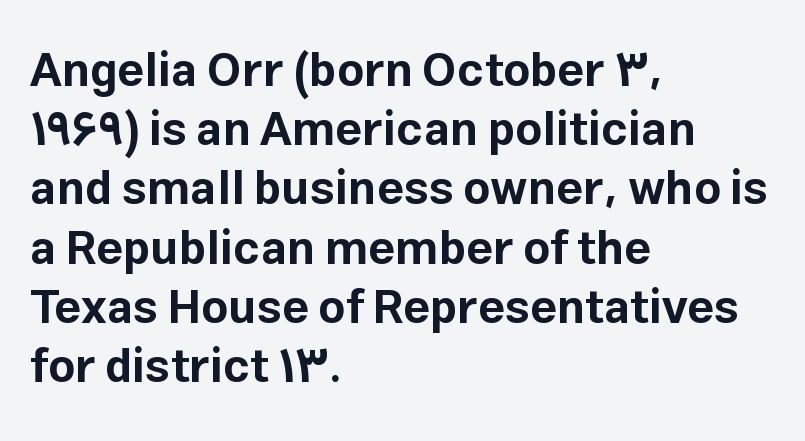
The lines are quadded left. These lines were composed using upright roman letters. In terms of letterspacing, this is plain default setting. Looks like regular typesetting: each glyph gets only the width it needs. Regarding leading, the lines here are spaced in the standard way. A bare baseline throughout the passage.
